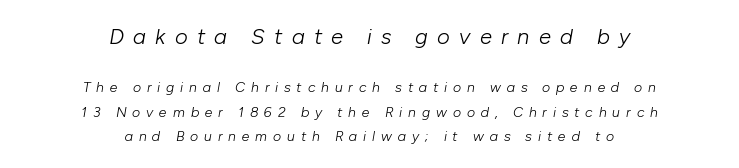
The image shows 22 px text type, italic (leaning right); set centered, line spacing 1.72x, unusually wide letter spacing (+0.42 em), not underlined; the first (top) block is 1.57x larger.
